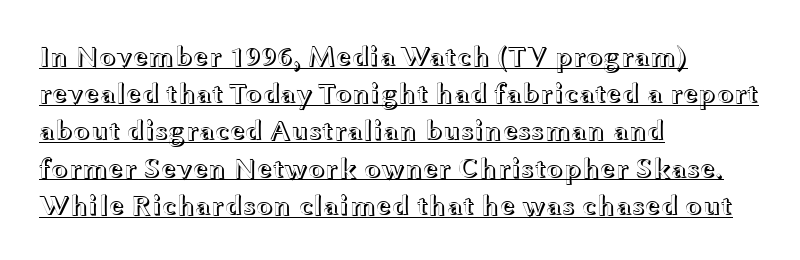
Q: Is the text italic (slanted)? A: No, it is upright.
Q: Is the text underlined? A: Yes.
Q: How is the paragraph aligned? A: Left-aligned.
Q: Is the spacing between letters normal or unusually wide? A: Normal.
Q: Is the spacing between lines tight, normal or loose? A: Normal.
Q: Width (condensed, normal, or wide)? A: Wide.
Q: x-height? A: Medium.
Q: Monospaced? A: No.
